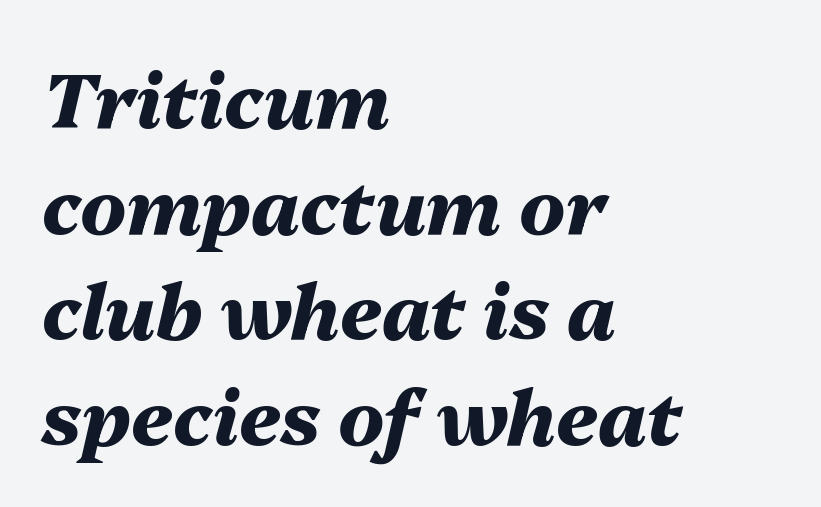
The image shows 76 px heavy type, italic (leaning right); set left-aligned, normal line spacing (1.39x), normal letter spacing, not underlined; medium stroke contrast and a medium x-height.
